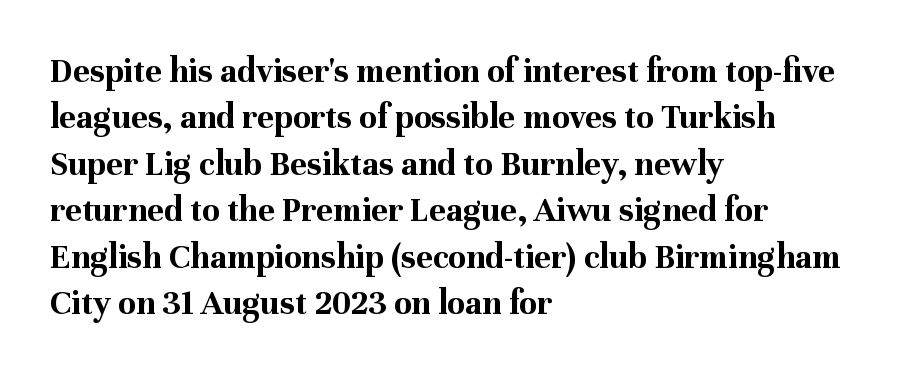
The image shows 36 px bold serif type, upright; set left-aligned, normal line spacing (1.29x), normal letter spacing, not underlined; medium stroke contrast and a medium x-height.
